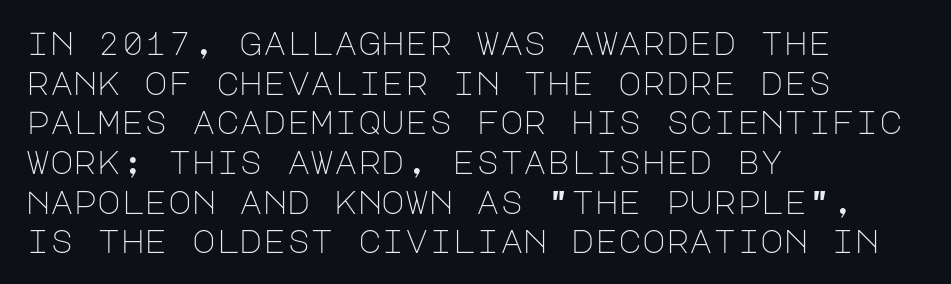
The image shows 32 px light sans-serif type, upright; set left-aligned, line spacing 1.24x, normal letter spacing, not underlined; low stroke contrast and a large x-height.
